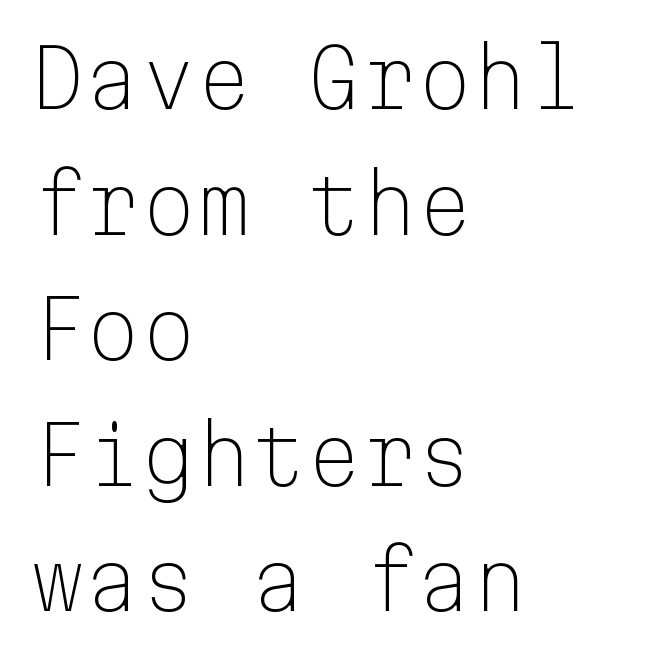
Q: Is the text bold? A: No.
Q: Is the text italic (slanted)? A: No, it is upright.
Q: Is the typeface a serif or a sans-serif typeface? A: Sans-serif.
Q: Is the text underlined? A: No.
Q: How is the paragraph aligned? A: Left-aligned.
Q: Is the spacing between letters normal or unusually wide? A: Normal.
Q: Is the spacing between lines tight, normal or loose? A: Normal.
Q: Width (condensed, normal, or wide)? A: Normal.
Q: Stroke contrast? A: Low.
Q: x-height? A: Medium.
Q: Monospaced? A: Yes.
